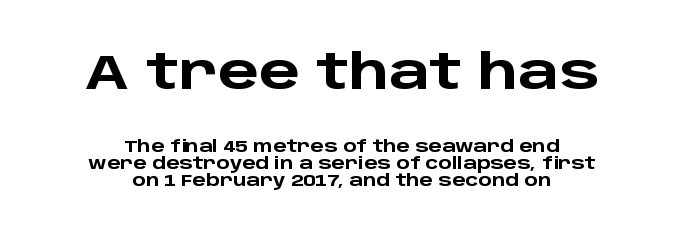
Q: Is the text bold? A: Yes.
Q: Is the text italic (slanted)? A: No, it is upright.
Q: Is the typeface a serif or a sans-serif typeface? A: Sans-serif.
Q: Is the text underlined? A: No.
Q: How is the paragraph aligned? A: Centered.
Q: Is the spacing between letters normal or unusually wide? A: Normal.
Q: Is the spacing between lines tight, normal or loose? A: Tight.
Q: Which block of text is set in a larger size, the first (top) or the second (bottom)? A: The first (top) one.
Q: Width (condensed, normal, or wide)? A: Wide.
Q: Stroke contrast? A: Low.
Q: x-height? A: Large.
Q: Monospaced? A: No.
